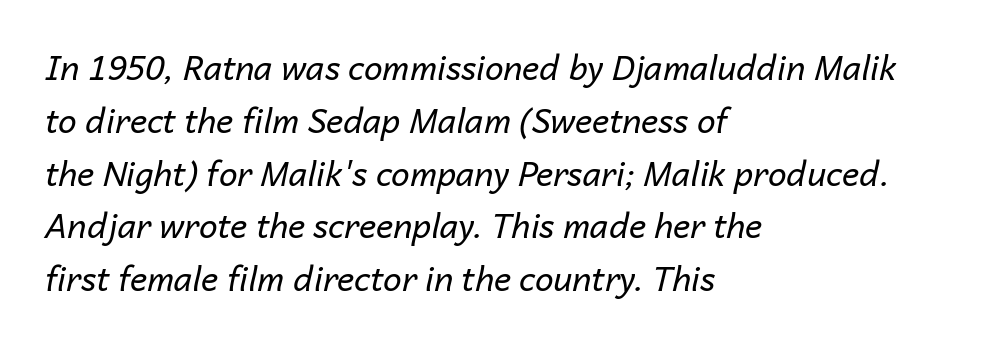
Stem width sits at or under what a default text font uses. Tall strokes in this sample are angled rather than plumb. The rendering uses natural spacing where letterforms have individual widths. Interline gaps are of average width in this sample. Tracking here is standard; glyphs follow each other at the usual distance.
